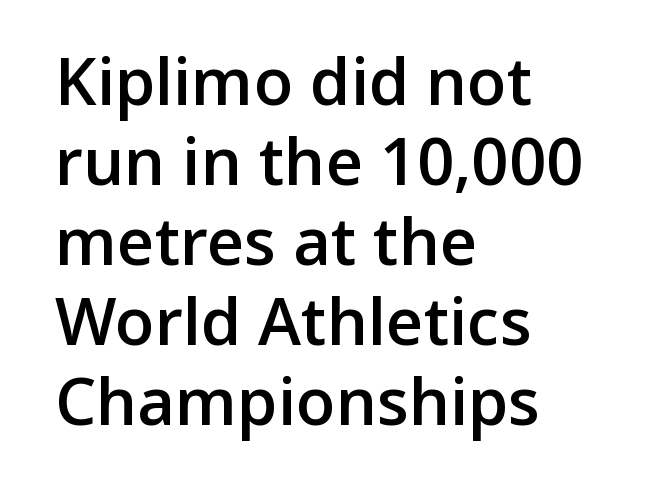
Characters follow at the spacing the type designer built in. Ordinary non-slanted type is in use. Does the weight exceed regular? Yes, but only to semibold. The rendering uses natural spacing where letterforms have individual widths.
